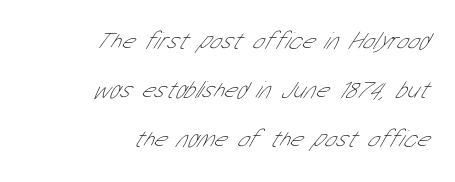
The image shows 24 px text type; set right-aligned, loose line spacing (2.05x), normal letter spacing, not underlined.
